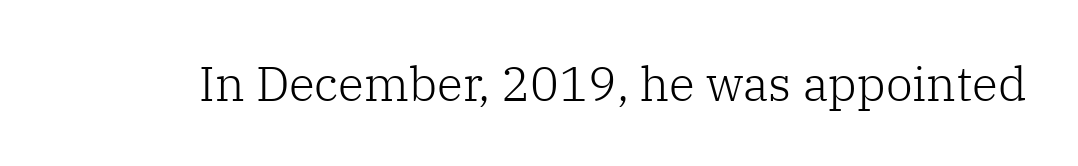
Character widths vary here, with narrow letters taking less room than wide ones. How are the letters spaced? Ordinarily, with no added tracking. Notice how the stems are strictly vertical — no italics here. Each letter's strokes conclude with small projecting serifs.
